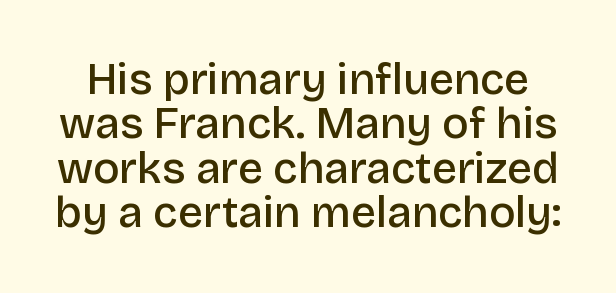
The image shows 44 px semibold sans-serif type, upright; set tight line spacing (1.01x), normal letter spacing, not underlined; low stroke contrast and a large x-height.
